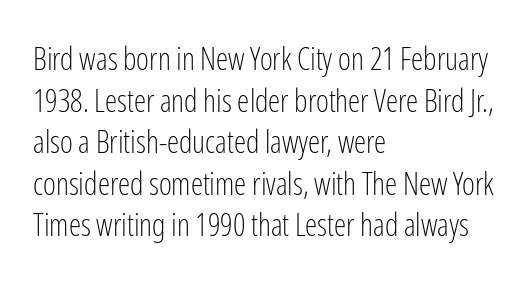
No feet cap the strokes, marking this as sans-serif type. Letters rest on an invisible, unmarked baseline. Horizontal bands of white between lines are of average thickness. Heft: none added — not bold. Tracking here is standard; glyphs follow each other at the usual distance.
